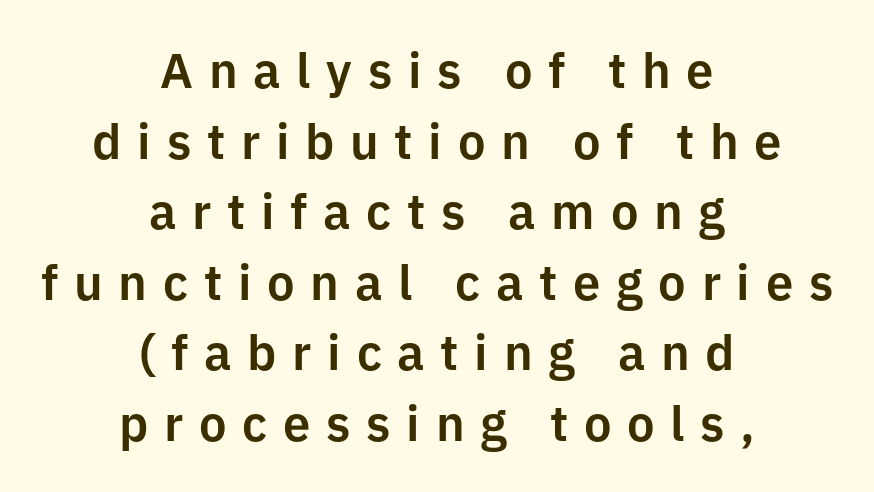
Q: Is the text italic (slanted)? A: No, it is upright.
Q: Is the typeface a serif or a sans-serif typeface? A: Sans-serif.
Q: Is the text underlined? A: No.
Q: How is the paragraph aligned? A: Centered.
Q: Is the spacing between letters normal or unusually wide? A: Unusually wide.
Q: Is the spacing between lines tight, normal or loose? A: Normal.
Q: Width (condensed, normal, or wide)? A: Normal.
Q: Stroke contrast? A: Low.
Q: x-height? A: Medium.
Q: Monospaced? A: No.
